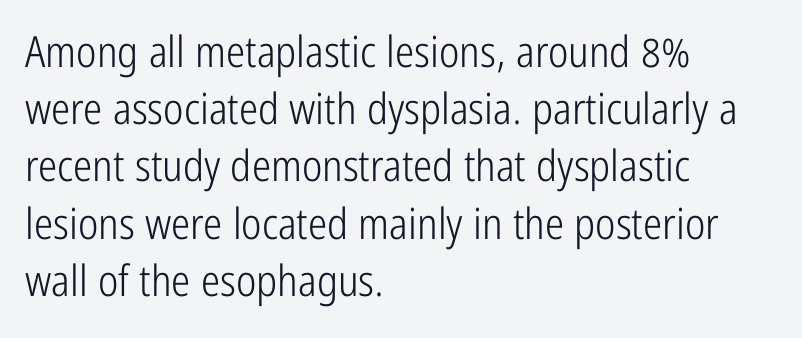
The letterforms sit at book weight or below. Clear beneath every line of the passage. Notice how the stems are strictly vertical — no italics here. Is there much room between lines? A standard amount, neither cramped nor airy. The tracking reads as untouched default to a designer's eye. The designer went with a sans here, leaving each stem footless.
